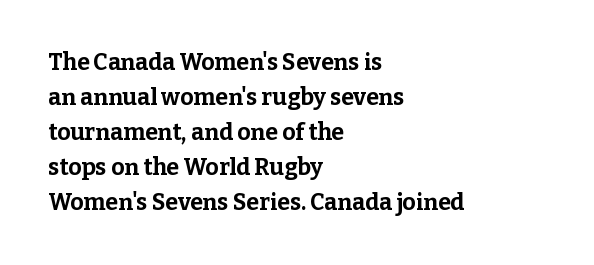
{"italic": "no", "bold": "yes", "underline": "no", "align": "left", "line_spacing": "normal", "line_spacing_ratio": 1.52, "letter_spacing": "normal", "letter_spacing_em": 0.0, "glyph_px": 23}
